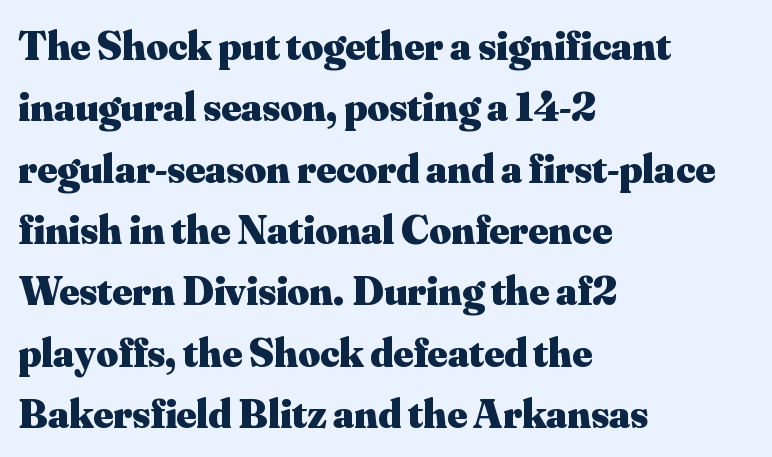
{"serif": "yes", "italic": "no", "bold": "yes", "weight": "heavy", "width": "normal", "stroke_contrast": "medium", "x_height": "small", "monospaced": "no", "underline": "no", "align": "left", "line_spacing": "normal", "line_spacing_ratio": 1.46, "letter_spacing": "normal", "letter_spacing_em": 0.0, "glyph_px": 42}
